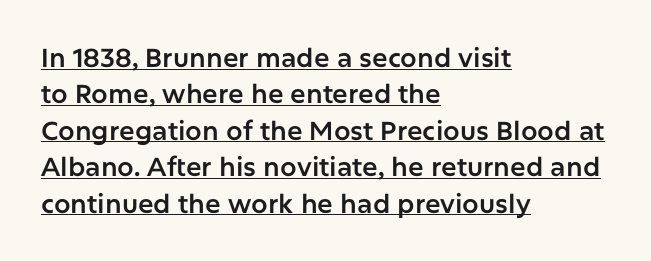
Q: Is the text italic (slanted)? A: No, it is upright.
Q: Is the text underlined? A: Yes.
Q: How is the paragraph aligned? A: Left-aligned.
Q: Is the spacing between letters normal or unusually wide? A: Normal.
Q: Is the spacing between lines tight, normal or loose? A: Normal.
